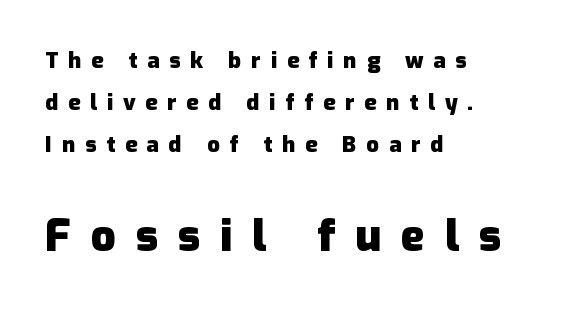
Q: Is the text bold? A: Yes.
Q: Is the text italic (slanted)? A: No, it is upright.
Q: Is the typeface a serif or a sans-serif typeface? A: Sans-serif.
Q: Is the text underlined? A: No.
Q: How is the paragraph aligned? A: Left-aligned.
Q: Is the spacing between letters normal or unusually wide? A: Unusually wide.
Q: Is the spacing between lines tight, normal or loose? A: Loose.
Q: Which block of text is set in a larger size, the first (top) or the second (bottom)? A: The second (bottom) one.
Q: Width (condensed, normal, or wide)? A: Normal.
Q: Stroke contrast? A: Low.
Q: x-height? A: Medium.
Q: Monospaced? A: No.
